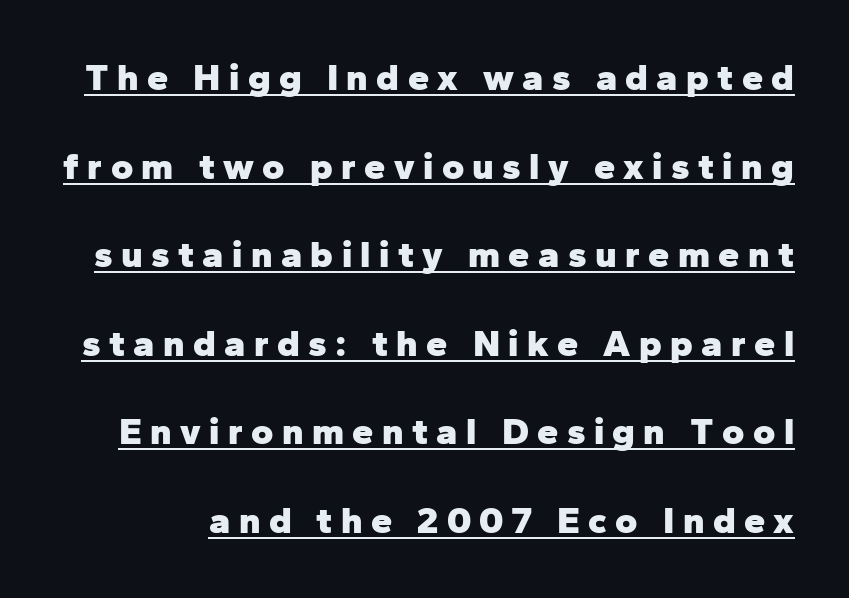
No feet cap the strokes, marking this as sans-serif type. Here the designer chose a conventional face with non-uniform glyph widths. Every word sits above its own underline. What stands out about the letter spacing? Its width — letters are far apart. This sample trades compactness for vertical openness between lines.
